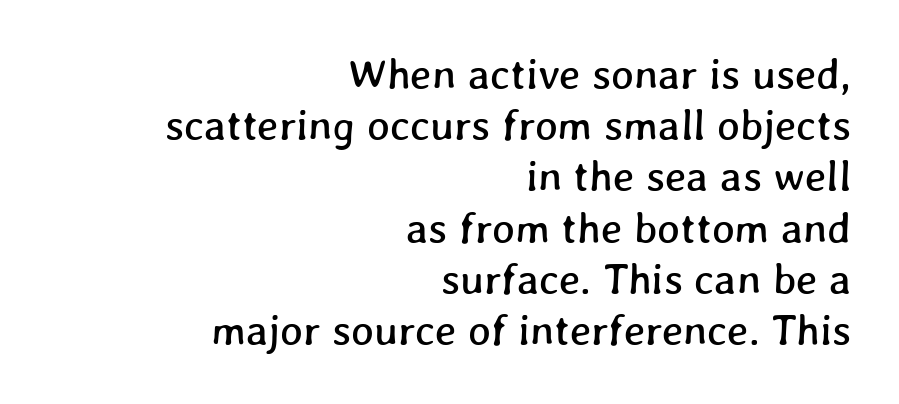
{"width": "normal", "stroke_contrast": "low", "x_height": "medium", "monospaced": "no", "underline": "no", "align": "right", "line_spacing_ratio": 1.19, "letter_spacing": "normal", "letter_spacing_em": 0.0, "glyph_px": 43}
